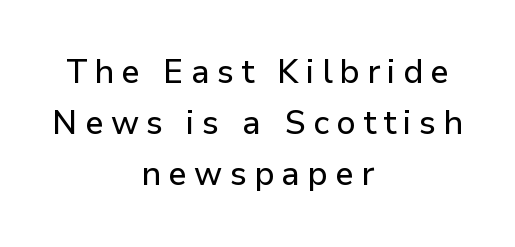
Q: Is the text italic (slanted)? A: No, it is upright.
Q: Is the typeface a serif or a sans-serif typeface? A: Sans-serif.
Q: Is the text underlined? A: No.
Q: How is the paragraph aligned? A: Centered.
Q: Is the spacing between letters normal or unusually wide? A: Unusually wide.
Q: Is the spacing between lines tight, normal or loose? A: Normal.
Q: Width (condensed, normal, or wide)? A: Normal.
Q: Stroke contrast? A: Low.
Q: x-height? A: Medium.
Q: Monospaced? A: No.
